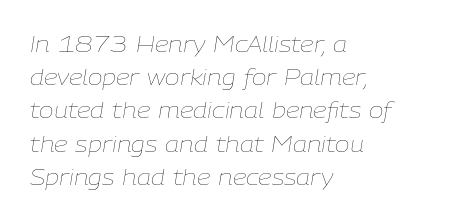
The image shows 22 px text type, italic (leaning right); set left-aligned, normal line spacing (1.51x), normal letter spacing, not underlined.
